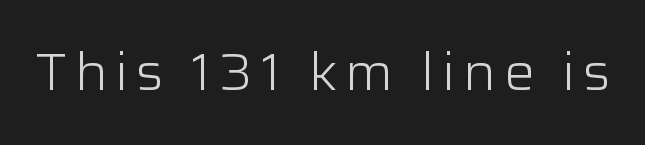
Is this a heavy cut? Hardly; it is regular or lighter. Think of a printed novel: that variable character pitch is what you see here. Descenders are the only things crossing below the line. The lettering holds an erect, upright posture throughout. To sum up the face: it is a sans, with no serifs.
